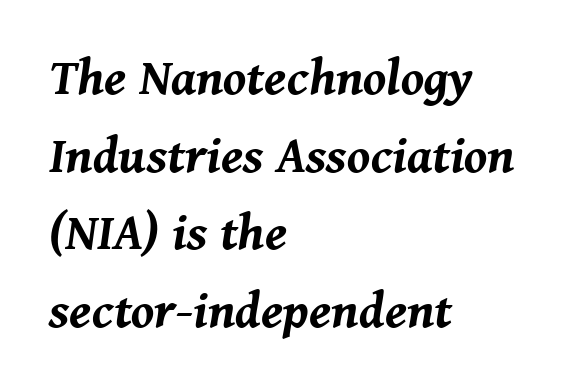
Q: Is the text bold? A: Yes.
Q: Is the text italic (slanted)? A: Yes, it leans right by about 8 degrees.
Q: Is the text underlined? A: No.
Q: How is the paragraph aligned? A: Left-aligned.
Q: Is the spacing between letters normal or unusually wide? A: Normal.
Q: Is the spacing between lines tight, normal or loose? A: Normal.
Q: Width (condensed, normal, or wide)? A: Normal.
Q: Stroke contrast? A: Medium.
Q: x-height? A: Medium.
Q: Monospaced? A: No.
